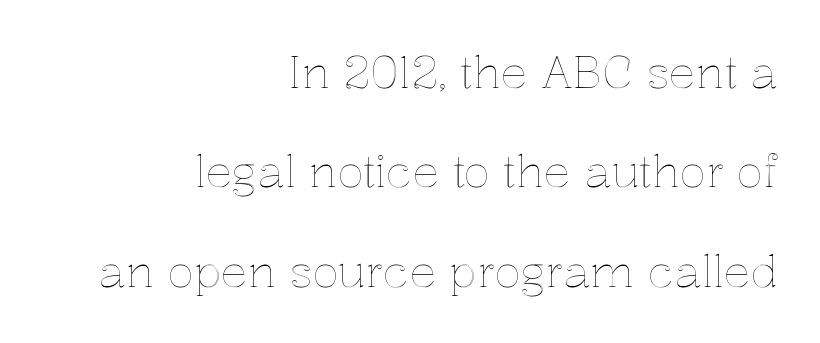
Q: Is the text italic (slanted)? A: No, it is upright.
Q: Is the text underlined? A: No.
Q: How is the paragraph aligned? A: Right-aligned.
Q: Is the spacing between letters normal or unusually wide? A: Normal.
Q: Is the spacing between lines tight, normal or loose? A: Loose.
Q: Width (condensed, normal, or wide)? A: Normal.
Q: x-height? A: Medium.
Q: Monospaced? A: No.
